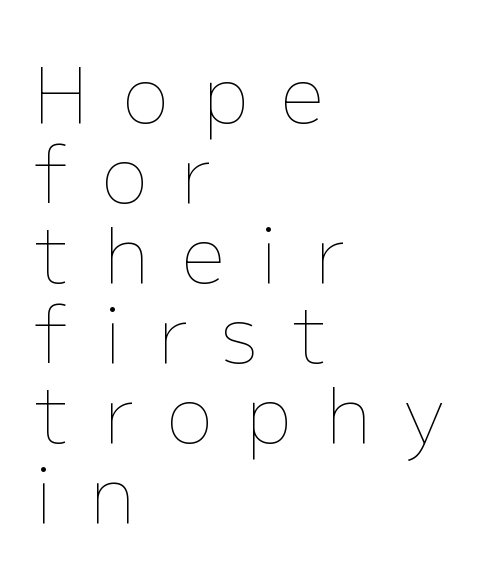
{"italic": "no", "bold": "no", "weight": "thin", "width": "normal", "stroke_contrast": "low", "x_height": "medium", "monospaced": "no", "underline": "no", "align": "left", "line_spacing": "tight", "line_spacing_ratio": 1.04, "letter_spacing": "wide", "letter_spacing_em": 0.44, "glyph_px": 77}
